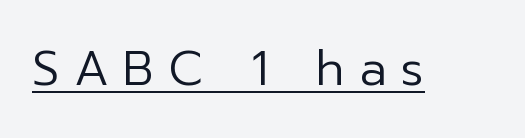
The image shows 48 px regular-weight sans-serif type, upright; set unusually wide letter spacing (+0.31 em), underlined; low stroke contrast and a medium x-height.
